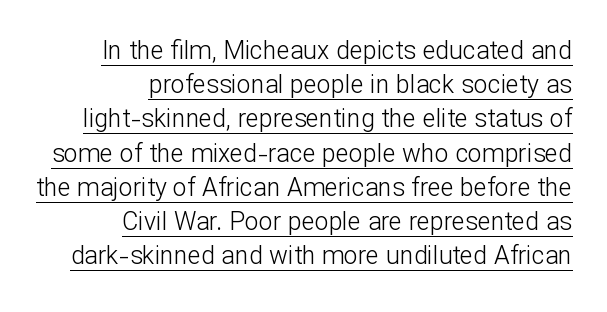
Q: Is the text bold? A: No.
Q: Is the text italic (slanted)? A: No, it is upright.
Q: Is the text underlined? A: Yes.
Q: How is the paragraph aligned? A: Right-aligned.
Q: Is the spacing between letters normal or unusually wide? A: Normal.
Q: Is the spacing between lines tight, normal or loose? A: Normal.
